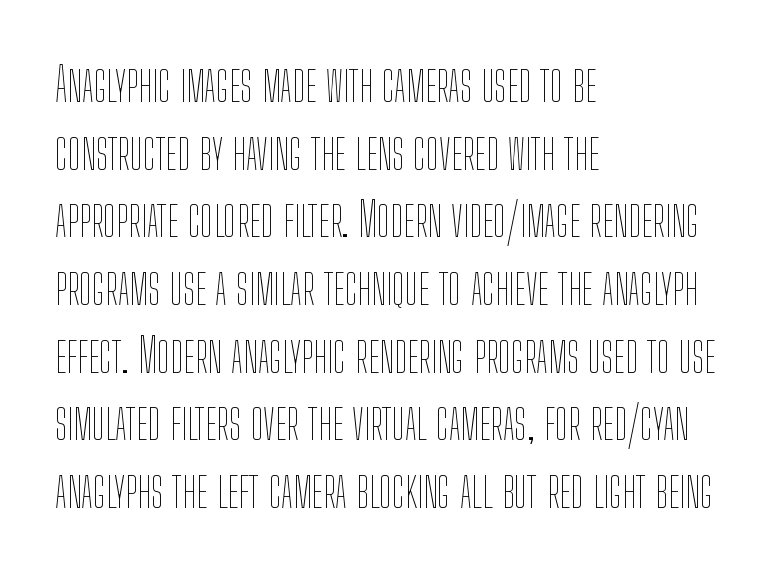
The image shows 47 px thin, condensed type, upright; set left-aligned, normal line spacing (1.44x), normal letter spacing, not underlined; low stroke contrast and a medium x-height.
